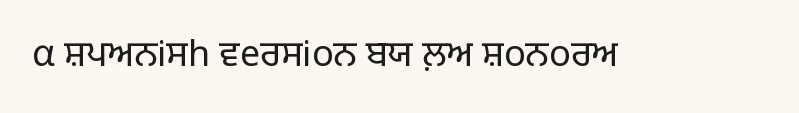
The image shows 36 px light sans-serif type, upright; set normal letter spacing, not underlined; low stroke contrast and a large x-height.
